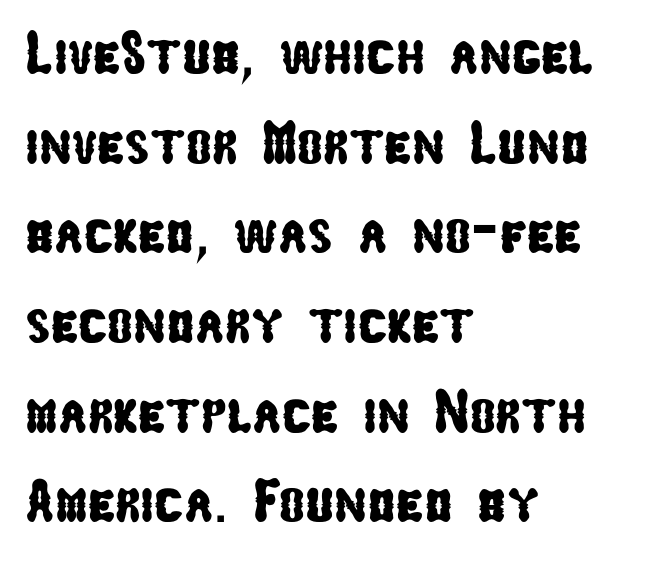
Q: Is the typeface a serif or a sans-serif typeface? A: Sans-serif.
Q: Is the text underlined? A: No.
Q: How is the paragraph aligned? A: Left-aligned.
Q: Is the spacing between letters normal or unusually wide? A: Normal.
Q: Is the spacing between lines tight, normal or loose? A: Normal.
Q: Width (condensed, normal, or wide)? A: Condensed.
Q: Stroke contrast? A: Low.
Q: x-height? A: Medium.
Q: Monospaced? A: No.
